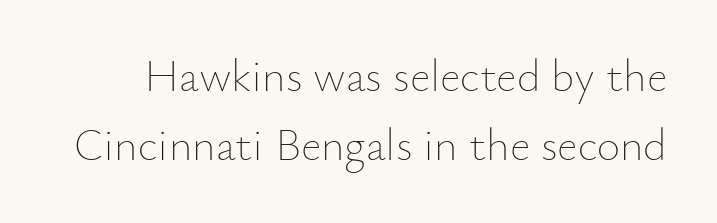
Q: Is the text bold? A: No.
Q: Is the text italic (slanted)? A: No, it is upright.
Q: Is the text underlined? A: No.
Q: Is the spacing between letters normal or unusually wide? A: Normal.
Q: Is the spacing between lines tight, normal or loose? A: Normal.
Q: Width (condensed, normal, or wide)? A: Normal.
Q: Stroke contrast? A: Low.
Q: x-height? A: Small.
Q: Monospaced? A: No.
